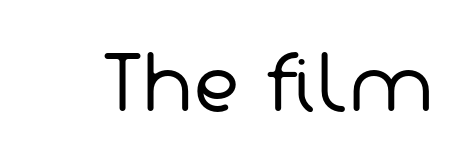
Q: Is the text bold? A: No.
Q: Is the typeface a serif or a sans-serif typeface? A: Sans-serif.
Q: Is the text underlined? A: No.
Q: Is the spacing between letters normal or unusually wide? A: Normal.
Q: Width (condensed, normal, or wide)? A: Normal.
Q: Stroke contrast? A: Low.
Q: x-height? A: Medium.
Q: Monospaced? A: No.
